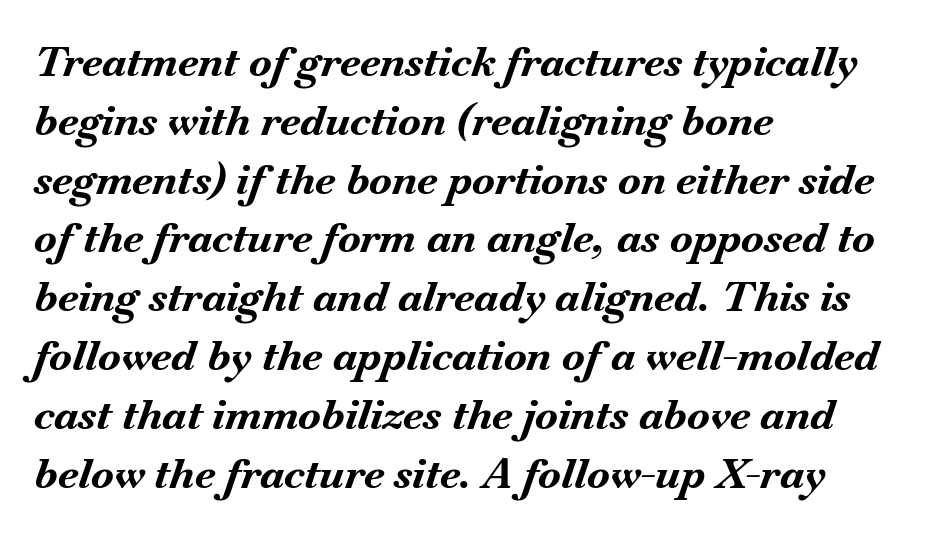
Looks like regular typesetting: each glyph gets only the width it needs. The sample has been set heavy, in full bold. The rendering uses a moderate line-height, typical for paragraphs. The zone under the glyphs is completely vacant. The text carries the slant typical of an italic or oblique font. Layout note: lines flush left.
